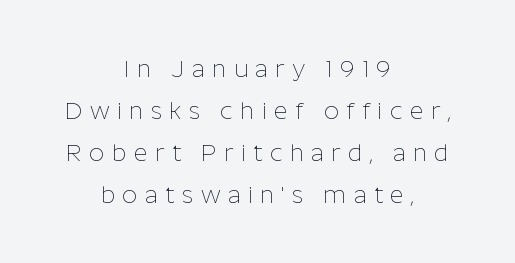
The image shows 24 px text type, upright; set centered, line spacing 1.75x, unusually wide letter spacing (+0.3 em), not underlined.
